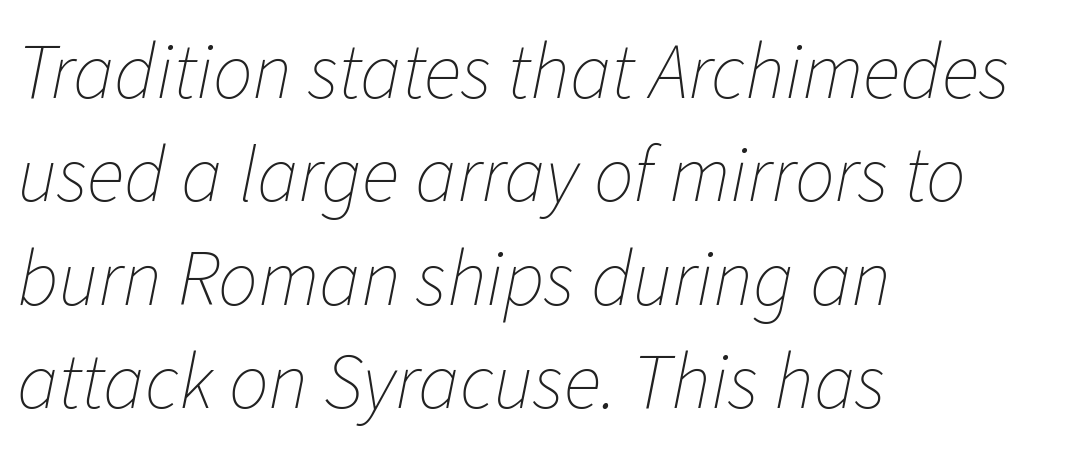
{"italic": "yes", "lean": "right", "slant_degrees": 11, "bold": "no", "weight": "thin", "width": "normal", "stroke_contrast": "low", "x_height": "medium", "monospaced": "no", "underline": "no", "align": "left", "line_spacing": "normal", "line_spacing_ratio": 1.31, "letter_spacing": "normal", "letter_spacing_em": 0.0, "glyph_px": 79}
